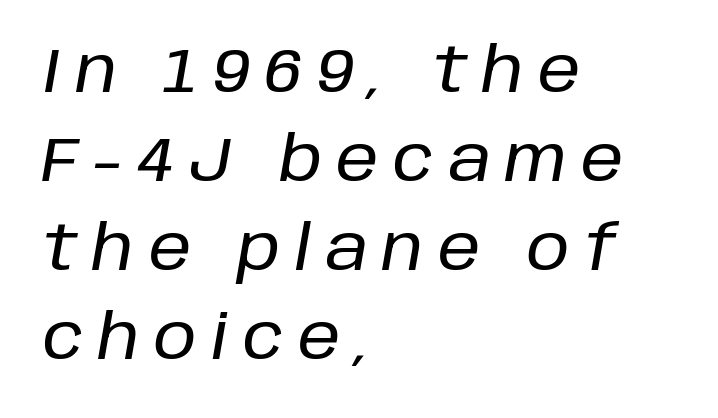
The image shows 61 px text type, italic (leaning right); set left-aligned, normal line spacing (1.46x), unusually wide letter spacing (+0.24 em), not underlined; low stroke contrast and a large x-height.
